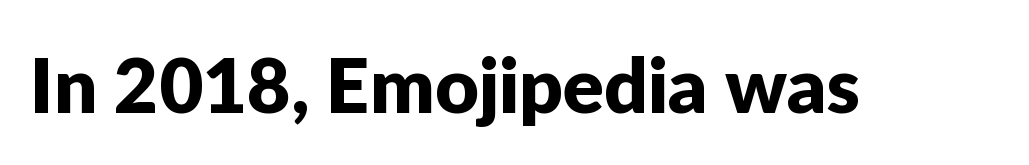
Q: Is the text italic (slanted)? A: No, it is upright.
Q: Is the typeface a serif or a sans-serif typeface? A: Sans-serif.
Q: Is the text underlined? A: No.
Q: Is the spacing between letters normal or unusually wide? A: Normal.
Q: Width (condensed, normal, or wide)? A: Normal.
Q: Stroke contrast? A: Low.
Q: x-height? A: Medium.
Q: Monospaced? A: No.
